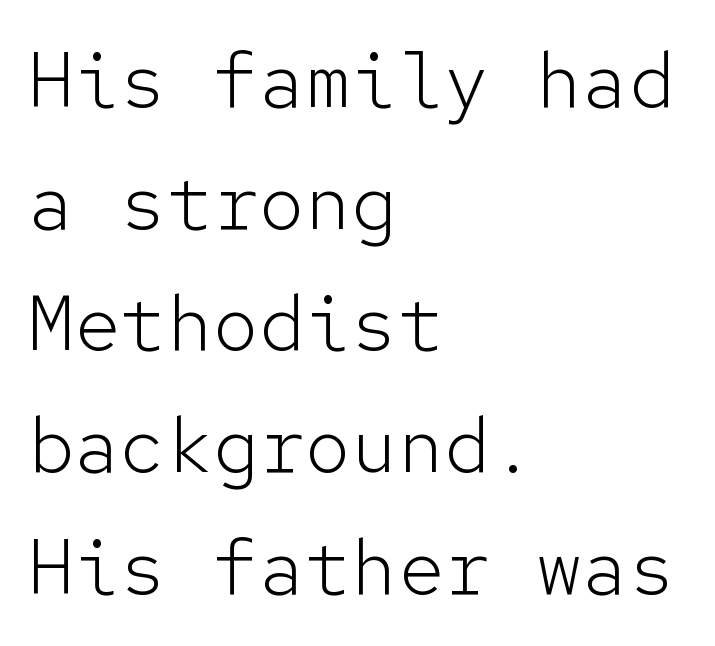
Q: Is the text bold? A: No.
Q: Is the text italic (slanted)? A: No, it is upright.
Q: Is the typeface a serif or a sans-serif typeface? A: Sans-serif.
Q: Is the text underlined? A: No.
Q: How is the paragraph aligned? A: Left-aligned.
Q: Is the spacing between letters normal or unusually wide? A: Normal.
Q: Is the spacing between lines tight, normal or loose? A: Normal.
Q: Width (condensed, normal, or wide)? A: Normal.
Q: Stroke contrast? A: Low.
Q: x-height? A: Medium.
Q: Monospaced? A: Yes.
